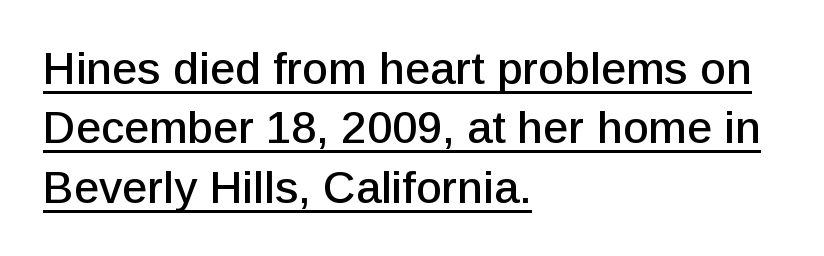
The image shows 45 px sans-serif type, upright; set left-aligned, normal line spacing (1.32x), normal letter spacing, underlined; low stroke contrast and a medium x-height.
